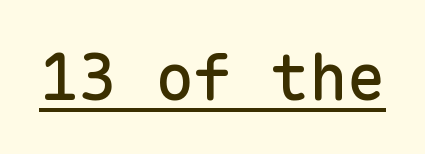
Think of a typewriter: that constant character pitch is what you see here. Note: no serifs on the glyphs. Here the glyphs are tracked normally, forming tight word shapes. Beneath each row of characters lies a ruled line. The specimen reads as upright at a glance.
